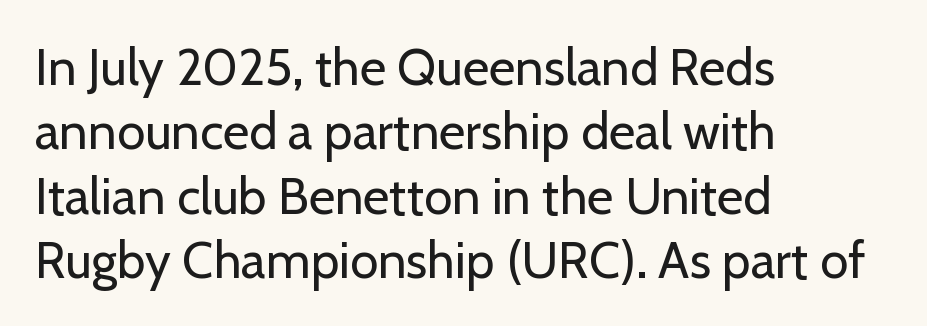
These lines are rendered in a variable-pitch font. Line spacing here is normal. Does the copy run flush right? No — it runs flush left. Anything drawn beneath the words? Only blank space.
